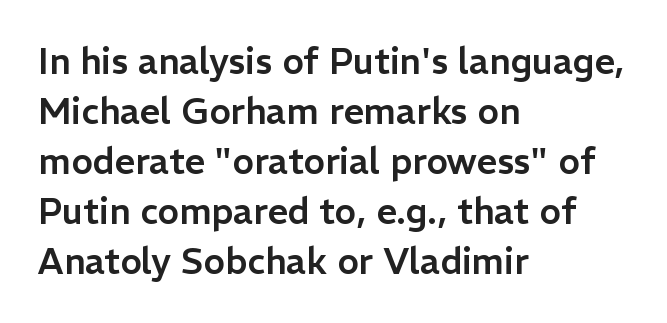
Q: Is the text italic (slanted)? A: No, it is upright.
Q: Is the typeface a serif or a sans-serif typeface? A: Sans-serif.
Q: Is the text underlined? A: No.
Q: How is the paragraph aligned? A: Left-aligned.
Q: Is the spacing between letters normal or unusually wide? A: Normal.
Q: Is the spacing between lines tight, normal or loose? A: Normal.
Q: Width (condensed, normal, or wide)? A: Normal.
Q: Stroke contrast? A: Low.
Q: x-height? A: Medium.
Q: Monospaced? A: No.
